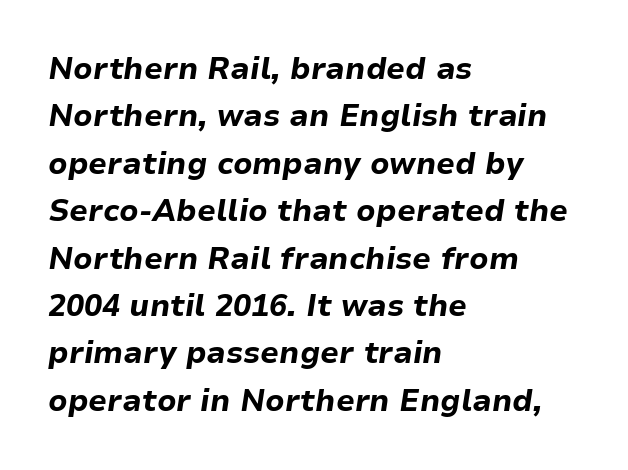
The image shows 30 px bold type, italic (leaning right); set left-aligned, normal line spacing (1.58x), normal letter spacing, not underlined; low stroke contrast and a medium x-height.
